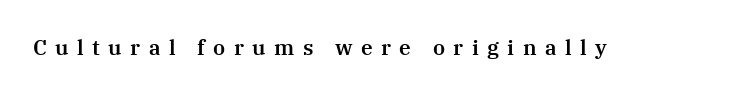
Q: Is the text italic (slanted)? A: No, it is upright.
Q: Is the text underlined? A: No.
Q: Is the spacing between letters normal or unusually wide? A: Unusually wide.
